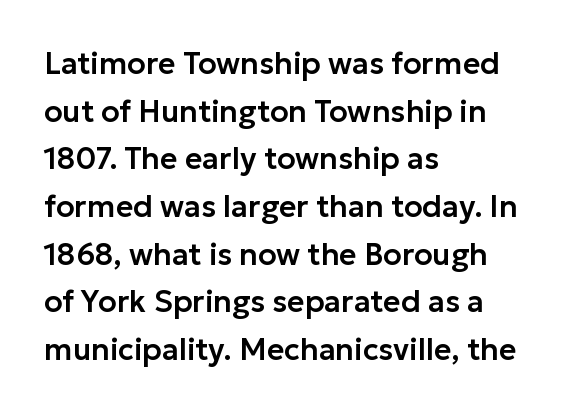
The image shows 30 px sans-serif type, upright; set left-aligned, normal line spacing (1.59x), normal letter spacing, not underlined; low stroke contrast and a medium x-height.
